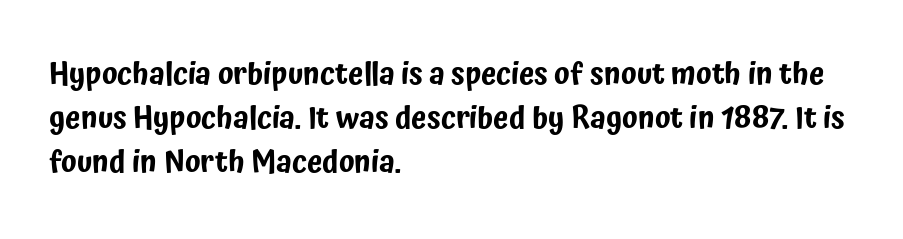
Q: Is the text italic (slanted)? A: No, it is upright.
Q: Is the typeface a serif or a sans-serif typeface? A: Sans-serif.
Q: Is the text underlined? A: No.
Q: How is the paragraph aligned? A: Left-aligned.
Q: Is the spacing between letters normal or unusually wide? A: Normal.
Q: Is the spacing between lines tight, normal or loose? A: Normal.
Q: Width (condensed, normal, or wide)? A: Condensed.
Q: Stroke contrast? A: Low.
Q: x-height? A: Medium.
Q: Monospaced? A: No.
